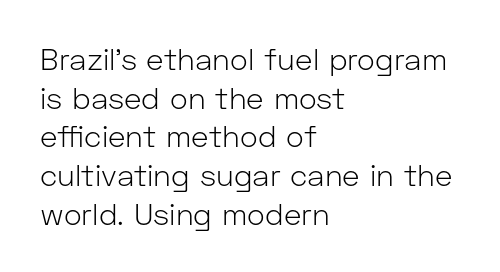
Q: Is the text bold? A: No.
Q: Is the text italic (slanted)? A: No, it is upright.
Q: Is the typeface a serif or a sans-serif typeface? A: Sans-serif.
Q: Is the text underlined? A: No.
Q: How is the paragraph aligned? A: Left-aligned.
Q: Is the spacing between letters normal or unusually wide? A: Normal.
Q: Is the spacing between lines tight, normal or loose? A: Normal.
Q: Width (condensed, normal, or wide)? A: Normal.
Q: Stroke contrast? A: Low.
Q: x-height? A: Medium.
Q: Monospaced? A: No.
